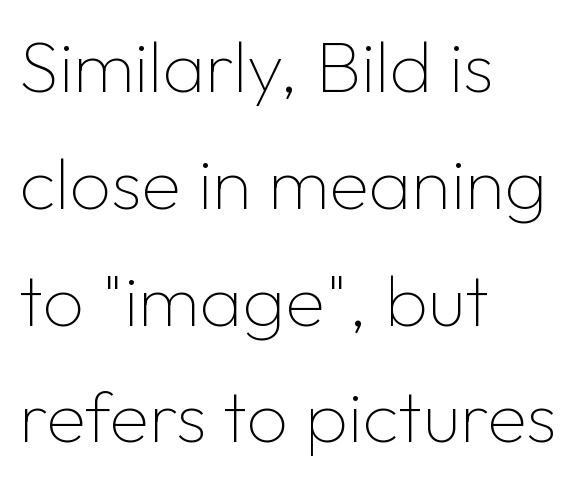
Q: Is the text bold? A: No.
Q: Is the text italic (slanted)? A: No, it is upright.
Q: Is the typeface a serif or a sans-serif typeface? A: Sans-serif.
Q: Is the text underlined? A: No.
Q: How is the paragraph aligned? A: Left-aligned.
Q: Is the spacing between letters normal or unusually wide? A: Normal.
Q: Is the spacing between lines tight, normal or loose? A: Normal.
Q: Width (condensed, normal, or wide)? A: Normal.
Q: Stroke contrast? A: Low.
Q: x-height? A: Medium.
Q: Monospaced? A: No.
